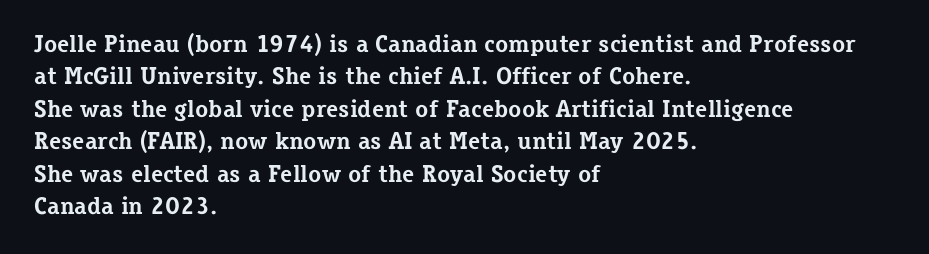
{"italic": "no", "bold": "yes", "underline": "no", "align": "left", "line_spacing": "normal", "line_spacing_ratio": 1.35, "letter_spacing": "normal", "letter_spacing_em": 0.0, "glyph_px": 24}
